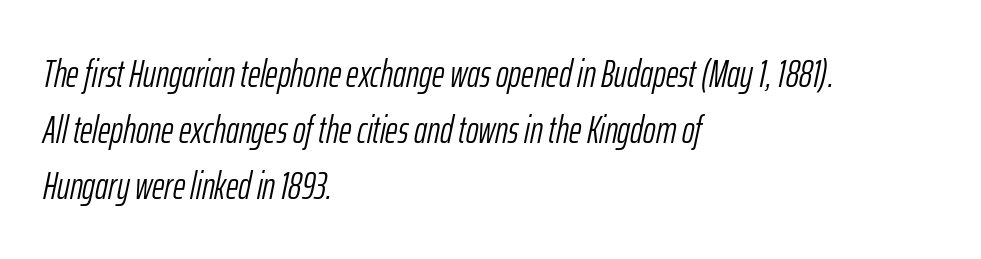
{"italic": "yes", "lean": "right", "slant_degrees": 12, "bold": "no", "weight": "light", "width": "condensed", "stroke_contrast": "low", "x_height": "medium", "monospaced": "no", "underline": "no", "align": "left", "line_spacing": "normal", "line_spacing_ratio": 1.47, "letter_spacing": "normal", "letter_spacing_em": 0.0, "glyph_px": 38}
